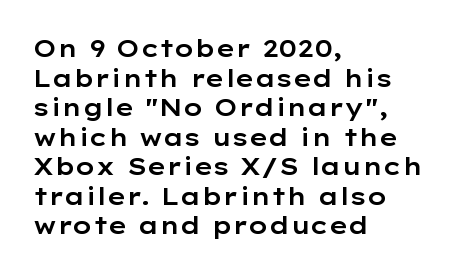
The image shows 24 px text type, upright; set left-aligned, line spacing 1.23x, normal letter spacing, not underlined.
